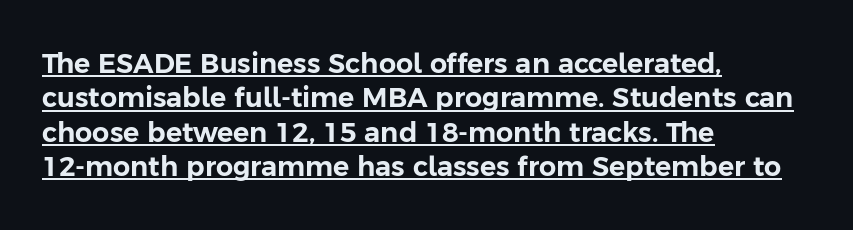
The image shows 27 px text type, upright; set left-aligned, normal line spacing (1.27x), normal letter spacing, underlined.
